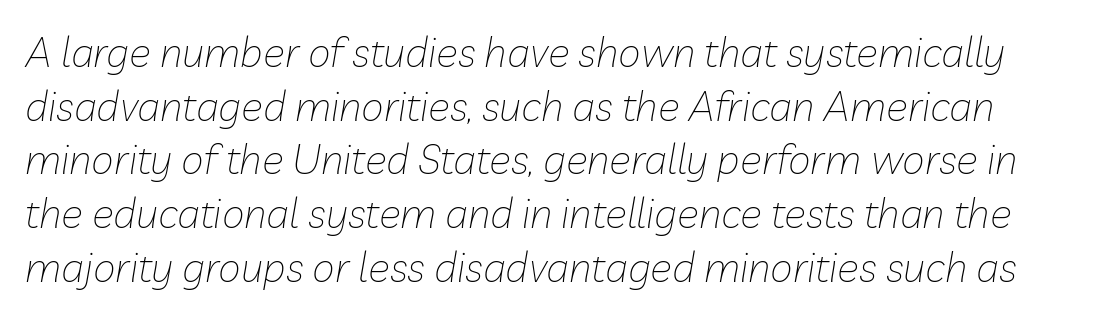
Unmarked baselines from the first word to the last. No extra ink here — the face is not bold. You could not count columns in this text — the font is proportionally spaced. It's the slanting kind of type. This rendering leaves character spacing at its baseline value.
